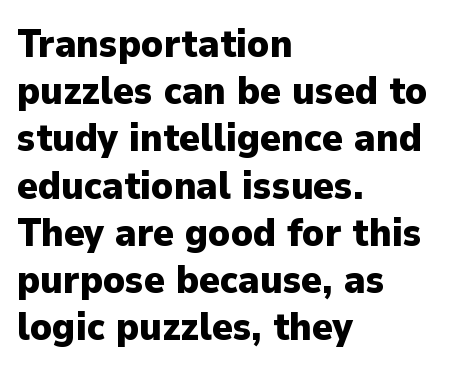
Set as a true bold cut, around the 700 mark. This sample uses a sans-serif face. A classic flush-left, rag-right setting is used for this passage. These lines are rendered in a variable-pitch font. Bare-footed words on every line.
